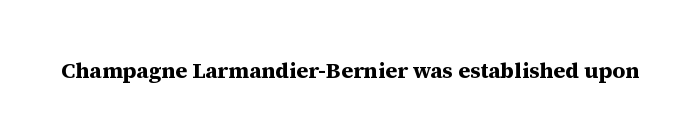
Short note: letters normally spaced. Words float on clear page, feet unadorned. The letters stand upright; this is a roman face. Heavy, bold letterforms.
